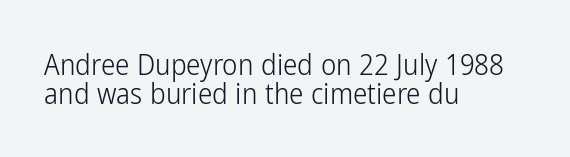
{"serif": "no", "italic": "no", "bold": "no", "weight": "light", "width": "condensed", "stroke_contrast": "low", "x_height": "medium", "monospaced": "no", "underline": "no", "align": "left", "line_spacing": "tight", "line_spacing_ratio": 1.0, "letter_spacing": "normal", "letter_spacing_em": 0.0, "glyph_px": 29}
